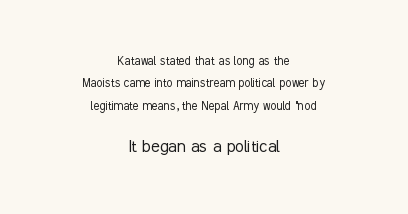
The font sits on the lighter half of the weight spectrum, regular included. Between one letter and the next there's only the usual sliver of space. Honestly, there is no underline to notice here at all. The specimen reads as upright at a glance. Which of the two is more prominent by size? The second, at the bottom.
